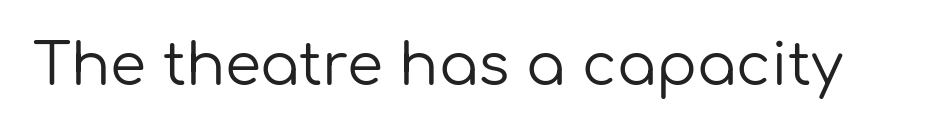
The image shows 58 px regular-weight sans-serif type, upright; set normal letter spacing, not underlined; low stroke contrast and a medium x-height.
